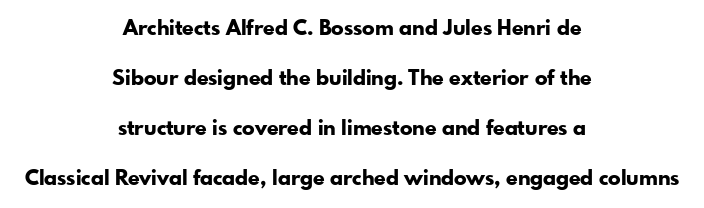
{"italic": "no", "bold": "yes", "underline": "no", "align": "center", "line_spacing": "loose", "line_spacing_ratio": 2.38, "letter_spacing": "normal", "letter_spacing_em": 0.0, "glyph_px": 21}
